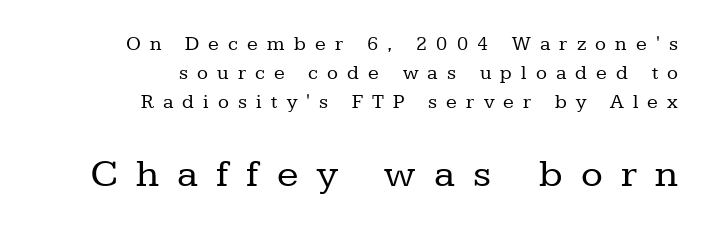
The image shows 40 px regular-weight serif type, upright; set right-aligned, normal line spacing (1.44x), unusually wide letter spacing (+0.46 em), not underlined; the second (bottom) block is 2.0x larger; low stroke contrast and a medium x-height.
